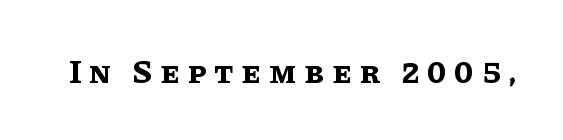
{"italic": "no", "bold": "yes", "weight": "bold", "width": "normal", "stroke_contrast": "low", "x_height": "large", "monospaced": "no", "underline": "no", "letter_spacing": "wide", "letter_spacing_em": 0.25, "glyph_px": 32}
